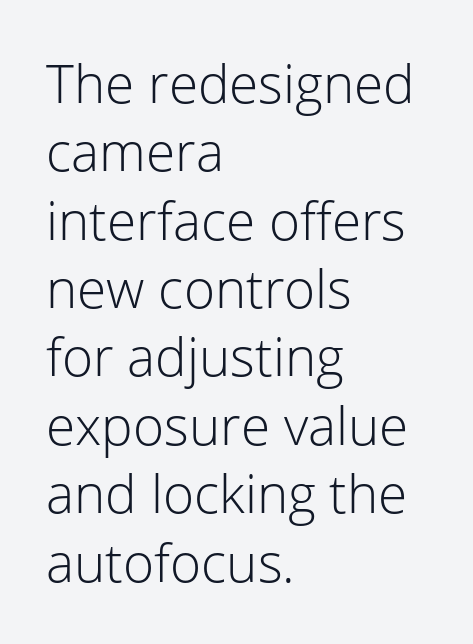
Underline: absent. Spacing verdict: proportional, widths tailored to each character. Heft: none added — not bold. Posture: vertical. The rendering anchors every line to the left-hand side.
